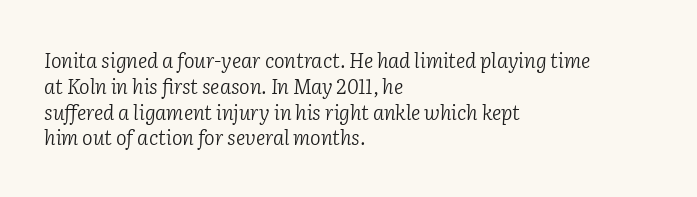
{"italic": "yes", "lean": "right", "slant_degrees": 2, "bold": "no", "underline": "no", "align": "left", "line_spacing": "normal", "line_spacing_ratio": 1.29, "letter_spacing": "normal", "letter_spacing_em": 0.0, "glyph_px": 20}
